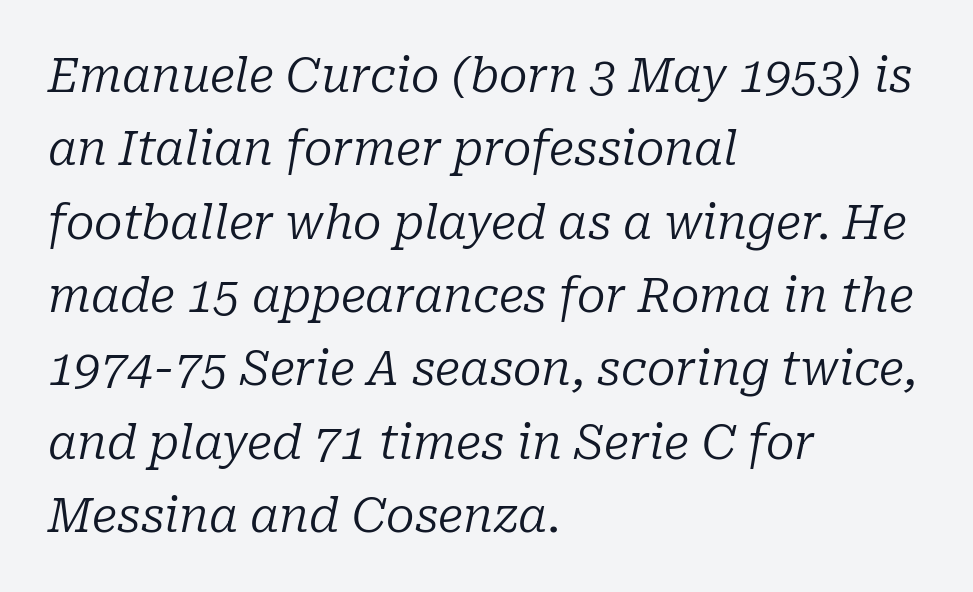
Q: Is the text bold? A: No.
Q: Is the text italic (slanted)? A: Yes, it leans right by about 10 degrees.
Q: Is the typeface a serif or a sans-serif typeface? A: Serif.
Q: Is the text underlined? A: No.
Q: How is the paragraph aligned? A: Left-aligned.
Q: Is the spacing between letters normal or unusually wide? A: Normal.
Q: Is the spacing between lines tight, normal or loose? A: Normal.
Q: Width (condensed, normal, or wide)? A: Normal.
Q: Stroke contrast? A: Low.
Q: x-height? A: Medium.
Q: Monospaced? A: No.
